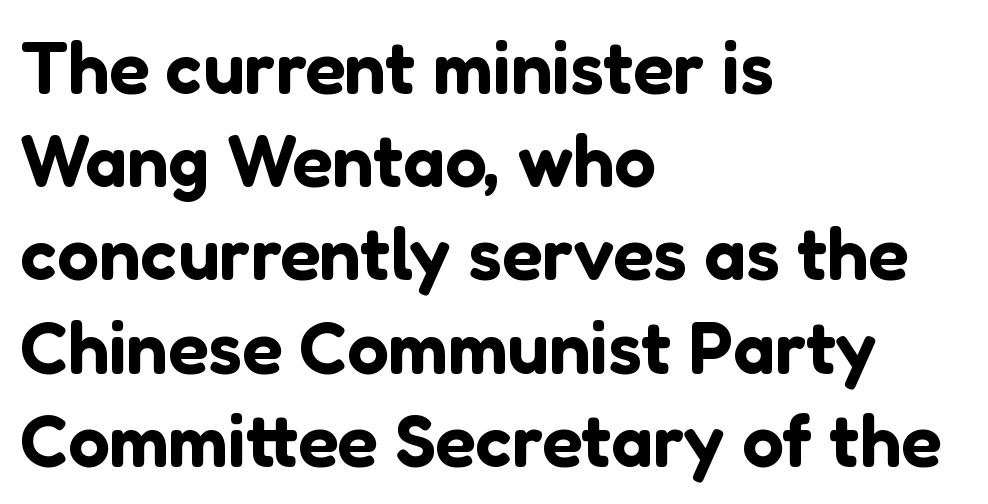
The image shows 74 px sans-serif type, upright; set left-aligned, normal line spacing (1.26x), normal letter spacing, not underlined; low stroke contrast and a medium x-height.
